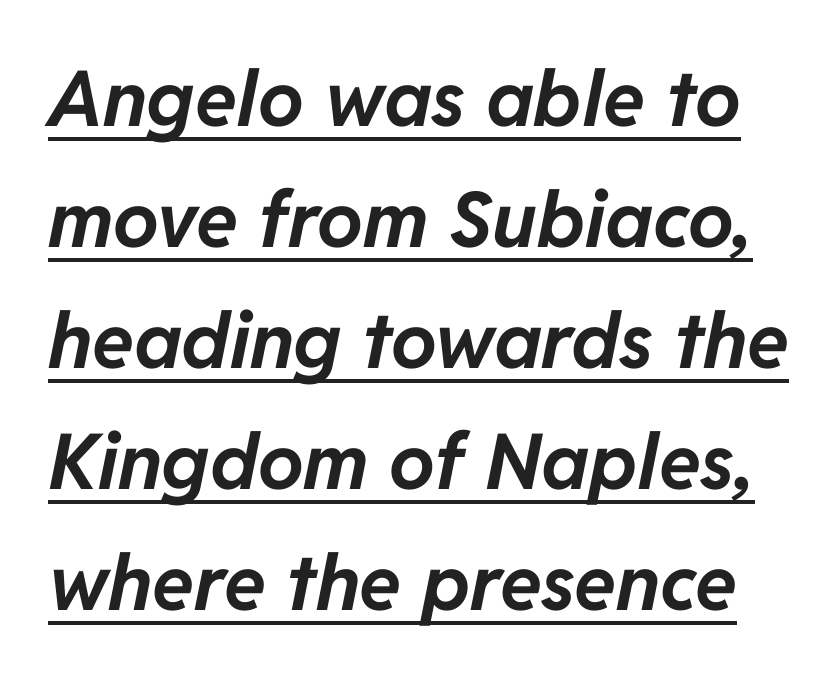
The image shows 77 px bold type, italic (leaning right); set normal line spacing (1.57x), normal letter spacing, underlined; low stroke contrast and a medium x-height.
